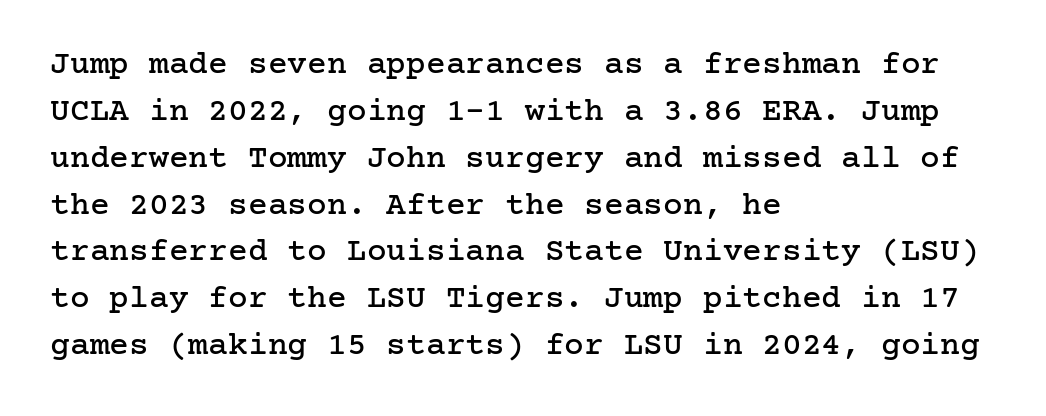
Q: Is the text italic (slanted)? A: No, it is upright.
Q: Is the typeface a serif or a sans-serif typeface? A: Serif.
Q: Is the text underlined? A: No.
Q: How is the paragraph aligned? A: Left-aligned.
Q: Is the spacing between letters normal or unusually wide? A: Normal.
Q: Is the spacing between lines tight, normal or loose? A: Normal.
Q: Width (condensed, normal, or wide)? A: Normal.
Q: Stroke contrast? A: Low.
Q: x-height? A: Medium.
